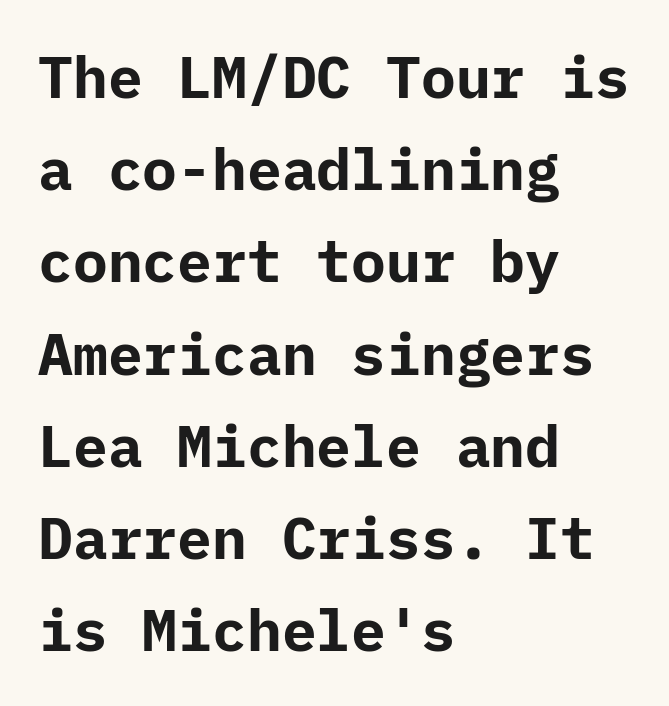
{"serif": "no", "italic": "no", "bold": "yes", "weight": "bold", "width": "normal", "stroke_contrast": "low", "x_height": "medium", "underline": "no", "align": "left", "line_spacing": "normal", "line_spacing_ratio": 1.59, "letter_spacing": "normal", "letter_spacing_em": 0.0, "glyph_px": 58}
